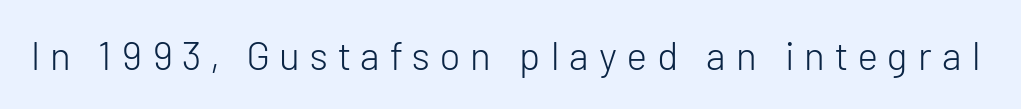
The image shows 39 px light sans-serif type, upright; set unusually wide letter spacing (+0.26 em), not underlined; low stroke contrast and a medium x-height.
